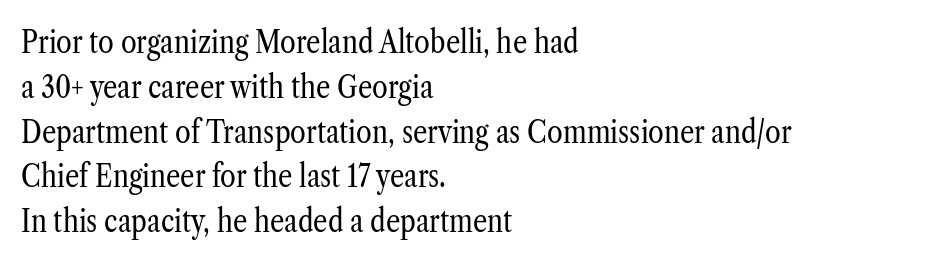
{"serif": "yes", "italic": "no", "bold": "no", "weight": "regular", "width": "condensed", "stroke_contrast": "low", "x_height": "medium", "monospaced": "no", "underline": "no", "align": "left", "line_spacing": "normal", "line_spacing_ratio": 1.4, "letter_spacing": "normal", "letter_spacing_em": 0.0, "glyph_px": 32}
